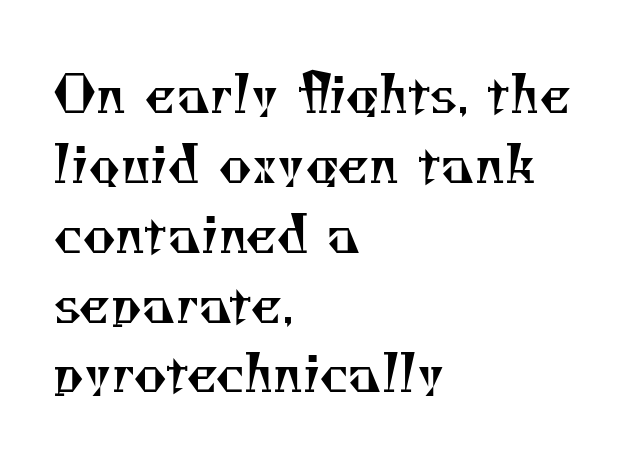
The lines are quadded left. Bare-footed words on every line. Each letter keeps its own natural width here, so spacing adapts to shape. A quiet, ordinary-to-light weight characterises the typeface.
